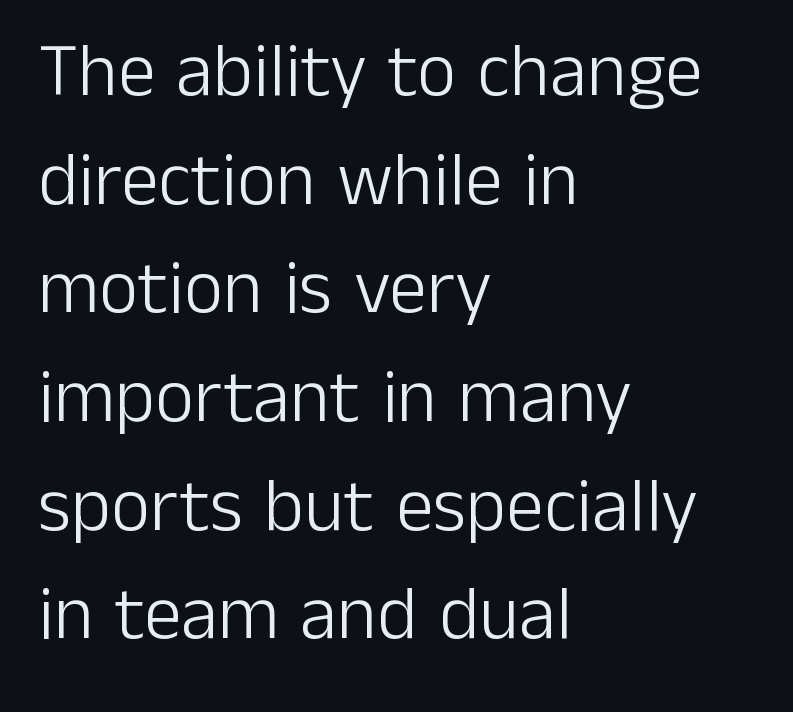
Q: Is the text bold? A: No.
Q: Is the text italic (slanted)? A: No, it is upright.
Q: Is the typeface a serif or a sans-serif typeface? A: Sans-serif.
Q: Is the text underlined? A: No.
Q: How is the paragraph aligned? A: Left-aligned.
Q: Is the spacing between letters normal or unusually wide? A: Normal.
Q: Is the spacing between lines tight, normal or loose? A: Normal.
Q: Width (condensed, normal, or wide)? A: Normal.
Q: Stroke contrast? A: Low.
Q: x-height? A: Medium.
Q: Monospaced? A: No.
